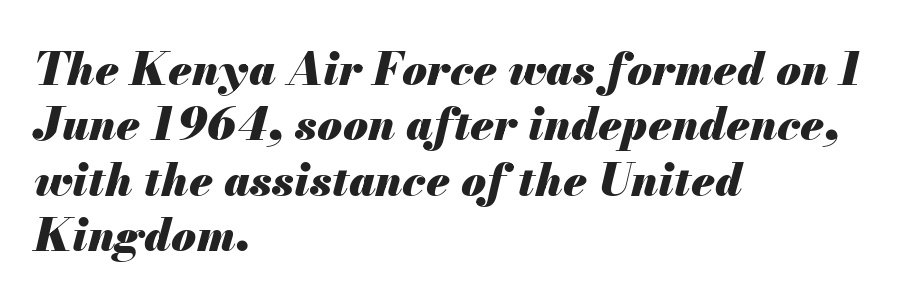
The image shows 45 px heavy type, italic (leaning right); set left-aligned, line spacing 1.23x, normal letter spacing, not underlined; medium stroke contrast and a small x-height.
